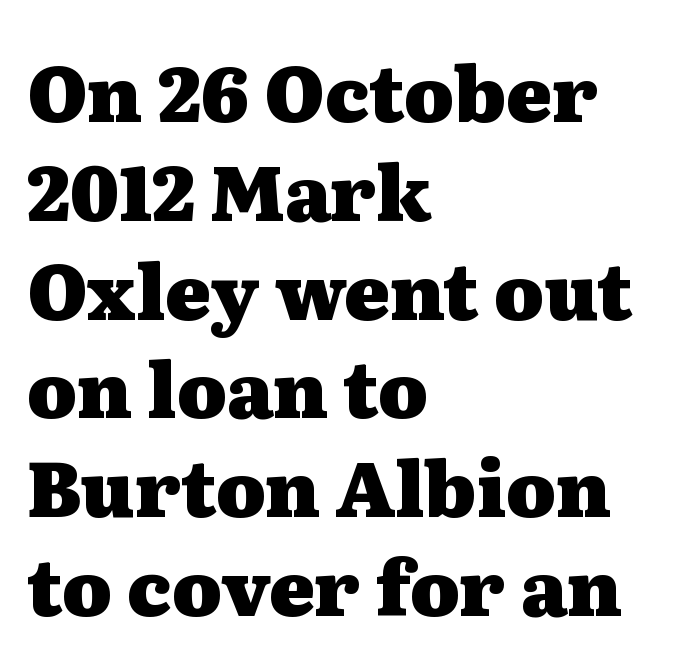
The image shows 76 px heavy, wide serif type, upright; set left-aligned, normal line spacing (1.3x), normal letter spacing, not underlined; medium stroke contrast and a medium x-height.
